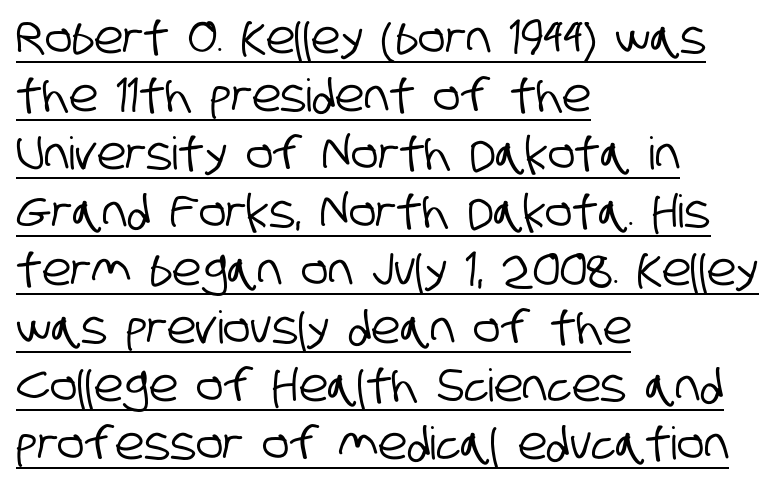
The passage shown has conventional tracking throughout. The vertical gap from one line to the next is medium. Spacing verdict: proportional, widths tailored to each character. One-word summary of the alignment: left. Regarding serifs, this sample does without them.
